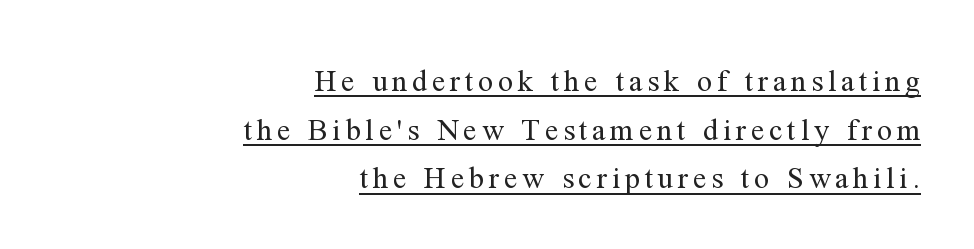
Q: Is the text bold? A: No.
Q: Is the text italic (slanted)? A: No, it is upright.
Q: Is the typeface a serif or a sans-serif typeface? A: Serif.
Q: Is the text underlined? A: Yes.
Q: How is the paragraph aligned? A: Right-aligned.
Q: Is the spacing between lines tight, normal or loose? A: Normal.
Q: Width (condensed, normal, or wide)? A: Normal.
Q: Stroke contrast? A: Medium.
Q: x-height? A: Medium.
Q: Monospaced? A: No.
